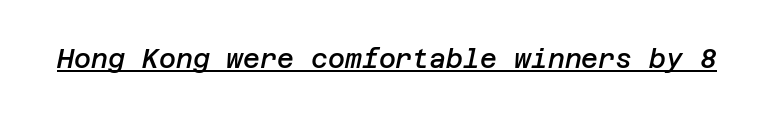
Q: Is the text bold? A: Semi-bold.
Q: Is the text italic (slanted)? A: Yes, it leans right by about 12 degrees.
Q: Is the text underlined? A: Yes.
Q: Is the spacing between letters normal or unusually wide? A: Normal.
